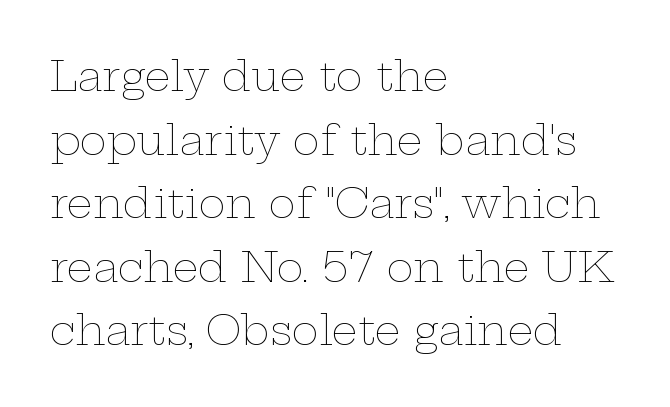
Q: Is the text bold? A: No.
Q: Is the text italic (slanted)? A: No, it is upright.
Q: Is the text underlined? A: No.
Q: How is the paragraph aligned? A: Left-aligned.
Q: Is the spacing between letters normal or unusually wide? A: Normal.
Q: Is the spacing between lines tight, normal or loose? A: Normal.
Q: Width (condensed, normal, or wide)? A: Wide.
Q: Stroke contrast? A: Low.
Q: x-height? A: Medium.
Q: Monospaced? A: No.
